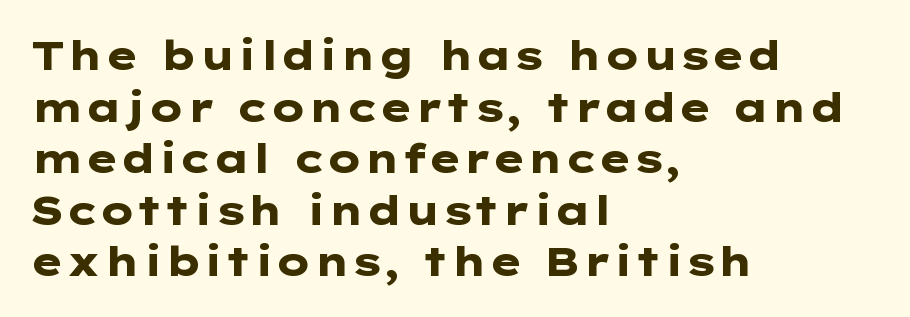
Alignment: flush left. These lines keep a tight, regular rhythm from letter to letter. Heavy, bold letterforms. Upright lettering throughout. Examine the stroke ends and you'll find no serifs.
